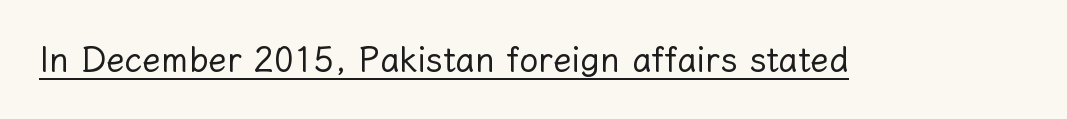
Q: Is the text bold? A: No.
Q: Is the text italic (slanted)? A: No, it is upright.
Q: Is the text underlined? A: Yes.
Q: Is the spacing between letters normal or unusually wide? A: Normal.
Q: Width (condensed, normal, or wide)? A: Normal.
Q: Stroke contrast? A: Low.
Q: x-height? A: Medium.
Q: Monospaced? A: No.
